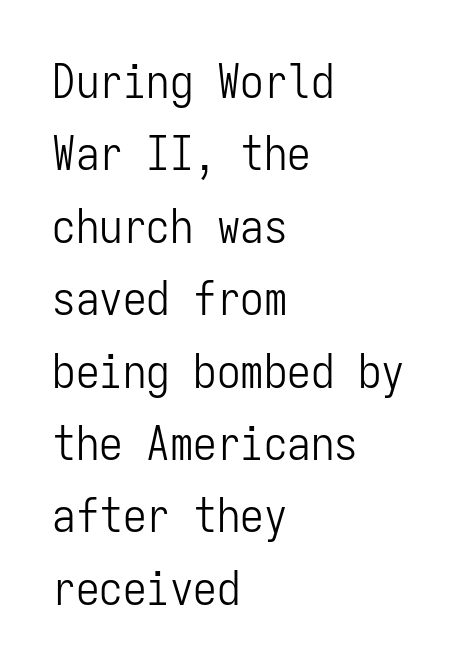
The image shows 47 px light, condensed sans-serif type, upright, monospaced; set left-aligned, normal line spacing (1.54x), normal letter spacing, not underlined; low stroke contrast and a medium x-height.
